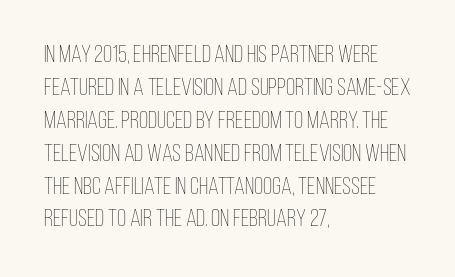
{"italic": "no", "bold": "no", "underline": "no", "align": "left", "line_spacing": "normal", "line_spacing_ratio": 1.37, "letter_spacing": "normal", "letter_spacing_em": 0.0, "glyph_px": 24}
